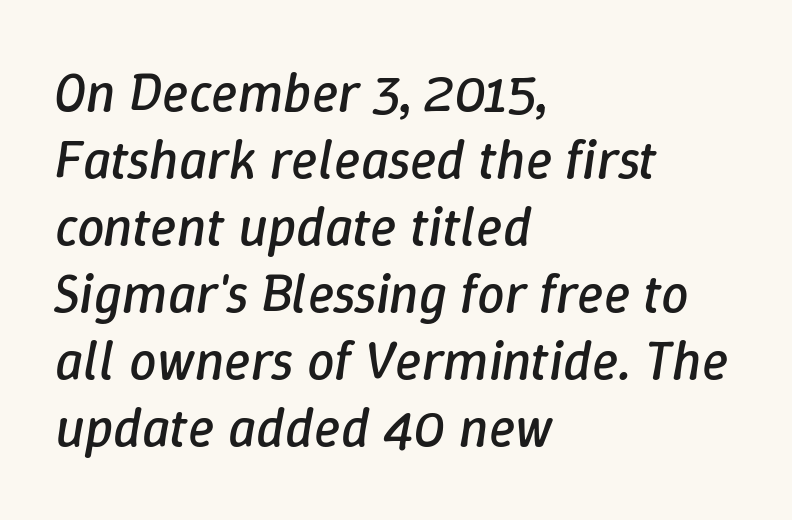
The image shows 55 px regular-weight type, italic (leaning right); set left-aligned, line spacing 1.22x, normal letter spacing, not underlined; low stroke contrast and a medium x-height.
